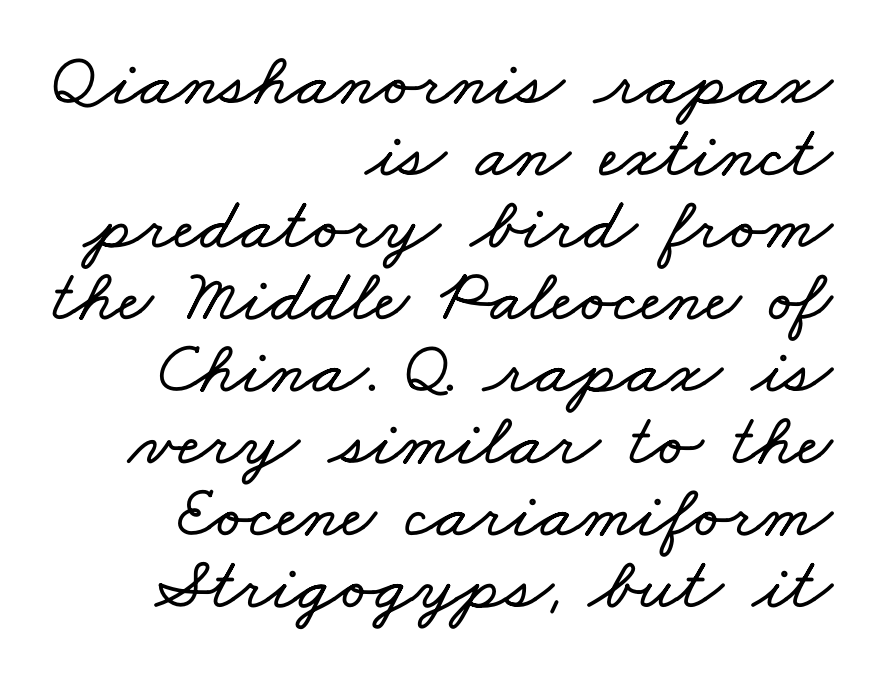
{"width": "wide", "stroke_contrast": "low", "x_height": "small", "monospaced": "no", "underline": "no", "align": "right", "line_spacing": "tight", "line_spacing_ratio": 0.96, "letter_spacing": "normal", "letter_spacing_em": 0.0, "glyph_px": 75}
